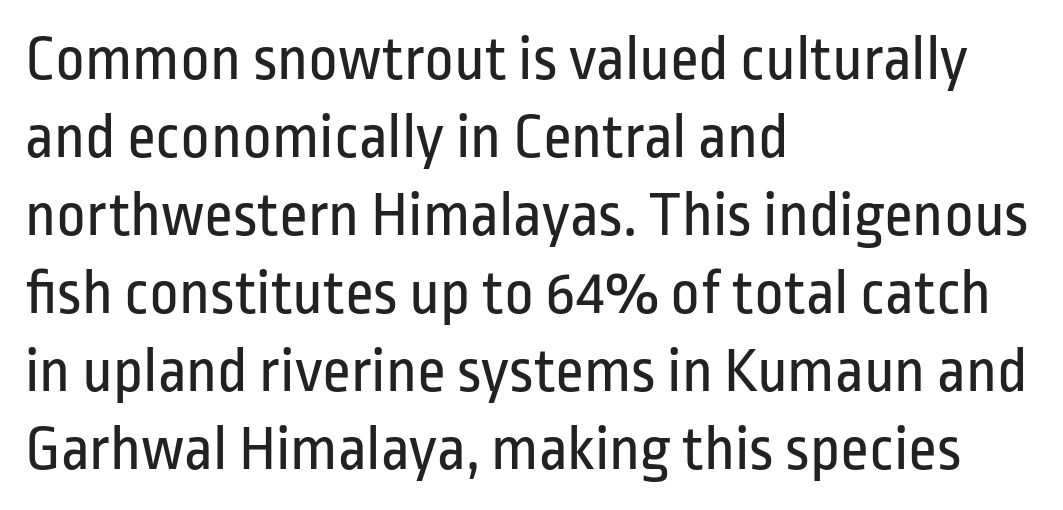
{"serif": "no", "italic": "no", "bold": "no", "weight": "regular", "width": "condensed", "stroke_contrast": "low", "x_height": "medium", "monospaced": "no", "underline": "no", "align": "left", "line_spacing_ratio": 1.22, "letter_spacing": "normal", "letter_spacing_em": 0.0, "glyph_px": 64}
